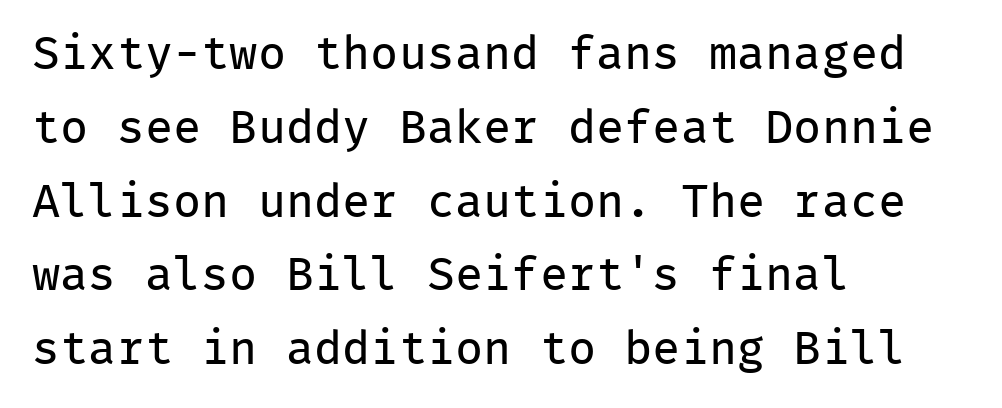
{"serif": "no", "italic": "no", "bold": "no", "weight": "regular", "width": "normal", "stroke_contrast": "low", "x_height": "medium", "monospaced": "yes", "underline": "no", "align": "left", "line_spacing": "normal", "line_spacing_ratio": 1.57, "letter_spacing": "normal", "letter_spacing_em": 0.0, "glyph_px": 47}
